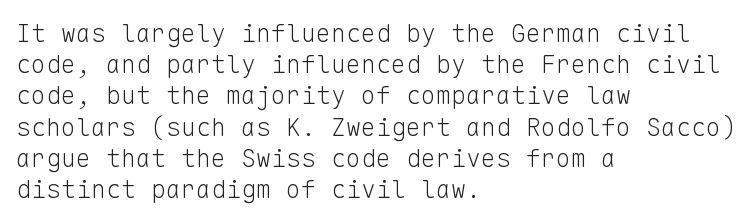
The image shows 25 px text type, upright; set left-aligned, normal line spacing (1.25x), normal letter spacing, not underlined.
